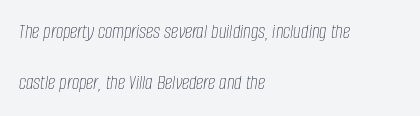
The designer dialed line spacing up above the default. The letterforms sit at book weight or below. This rendering uses left alignment, leaving the right contour irregular. Caption: standard tracking, unaltered. Looking at the ascenders, they clearly lean. Underline: absent.
